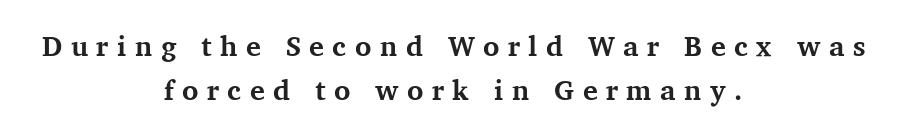
The image shows 28 px bold serif type, upright; set centered, normal line spacing (1.58x), unusually wide letter spacing (+0.3 em), not underlined; medium stroke contrast and a medium x-height.
